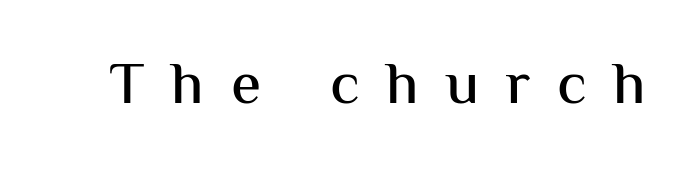
Q: Is the text italic (slanted)? A: No, it is upright.
Q: Is the typeface a serif or a sans-serif typeface? A: Sans-serif.
Q: Is the text underlined? A: No.
Q: Is the spacing between letters normal or unusually wide? A: Unusually wide.
Q: Width (condensed, normal, or wide)? A: Normal.
Q: Stroke contrast? A: Medium.
Q: x-height? A: Medium.
Q: Monospaced? A: No.
